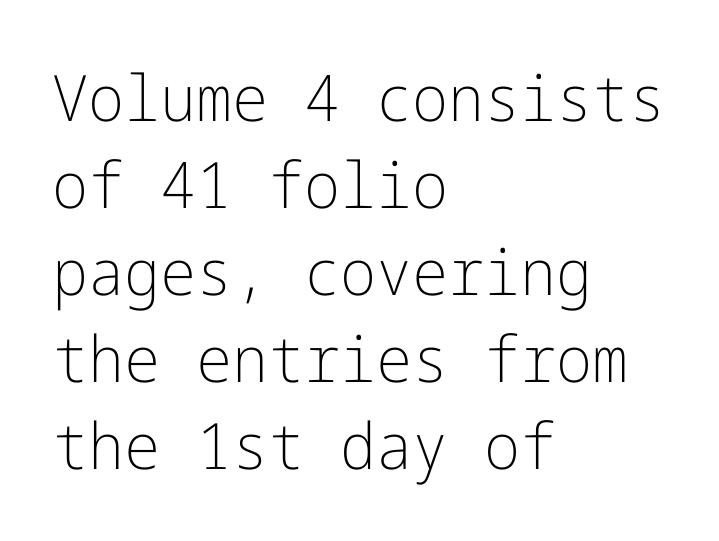
{"serif": "no", "italic": "no", "bold": "no", "weight": "light", "width": "normal", "stroke_contrast": "low", "x_height": "medium", "underline": "no", "align": "left", "line_spacing": "normal", "line_spacing_ratio": 1.36, "letter_spacing": "normal", "letter_spacing_em": 0.0, "glyph_px": 64}
